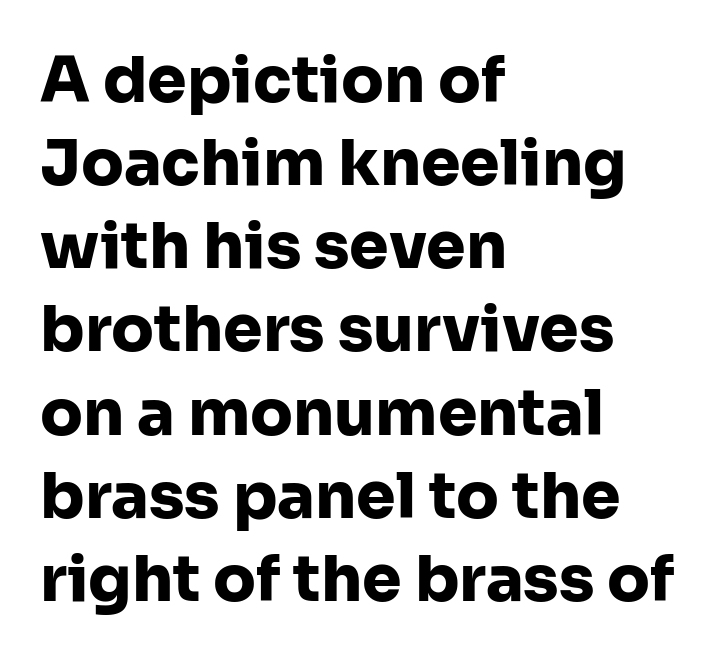
Do the characters align in a grid? No, the font is proportional. Serif or sans? Sans — the stroke terminals are bare. The letters stand straight up with perfectly vertical stems. Thick stems and heavy bowls — unmistakably bold. Short note: letters normally spaced. Vertically, the passage feels balanced, rows spaced as you'd expect.
